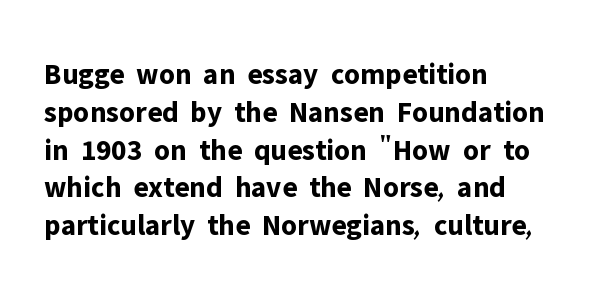
The image shows 30 px bold sans-serif type, upright; set left-aligned, normal line spacing (1.26x), normal letter spacing, not underlined; low stroke contrast and a medium x-height.
